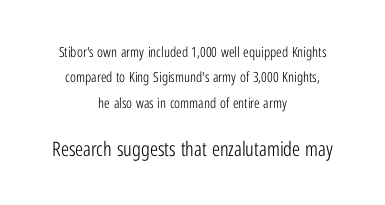
{"italic": "no", "bold": "no", "underline": "no", "align": "center", "line_spacing_ratio": 1.82, "letter_spacing": "normal", "letter_spacing_em": 0.0, "larger_block": "second", "size_ratio": 1.43, "glyph_px": 20}
